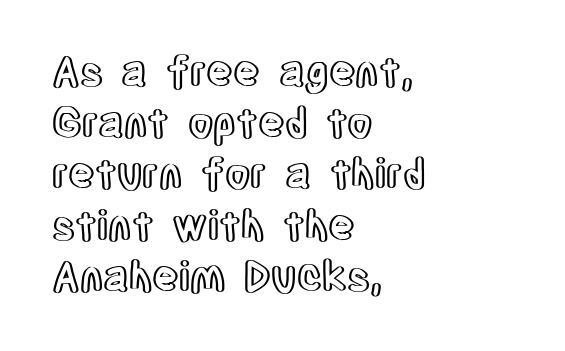
The image shows 41 px condensed type, upright; set left-aligned, normal line spacing (1.25x), normal letter spacing, not underlined; a large x-height.
